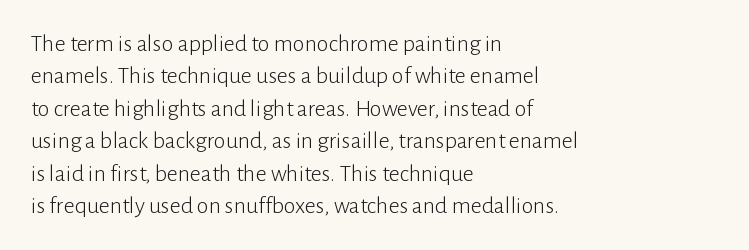
The image shows 24 px text type, upright; set left-aligned, normal line spacing (1.35x), normal letter spacing, not underlined.
